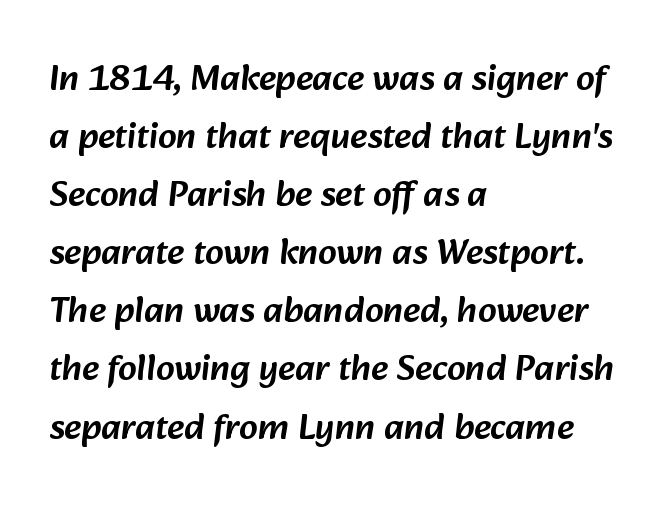
The image shows 37 px sans-serif type; set left-aligned, normal line spacing (1.57x), normal letter spacing, not underlined; low stroke contrast and a medium x-height.
